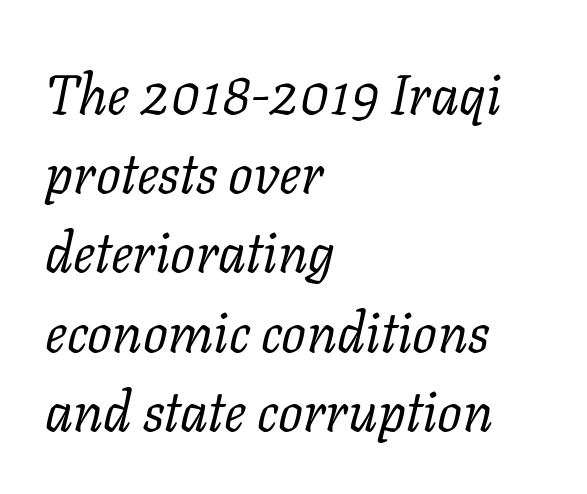
Q: Is the text bold? A: No.
Q: Is the text italic (slanted)? A: Yes, it leans right by about 11 degrees.
Q: Is the typeface a serif or a sans-serif typeface? A: Serif.
Q: Is the text underlined? A: No.
Q: How is the paragraph aligned? A: Left-aligned.
Q: Is the spacing between letters normal or unusually wide? A: Normal.
Q: Is the spacing between lines tight, normal or loose? A: Normal.
Q: Width (condensed, normal, or wide)? A: Normal.
Q: Stroke contrast? A: Low.
Q: x-height? A: Medium.
Q: Monospaced? A: No.
